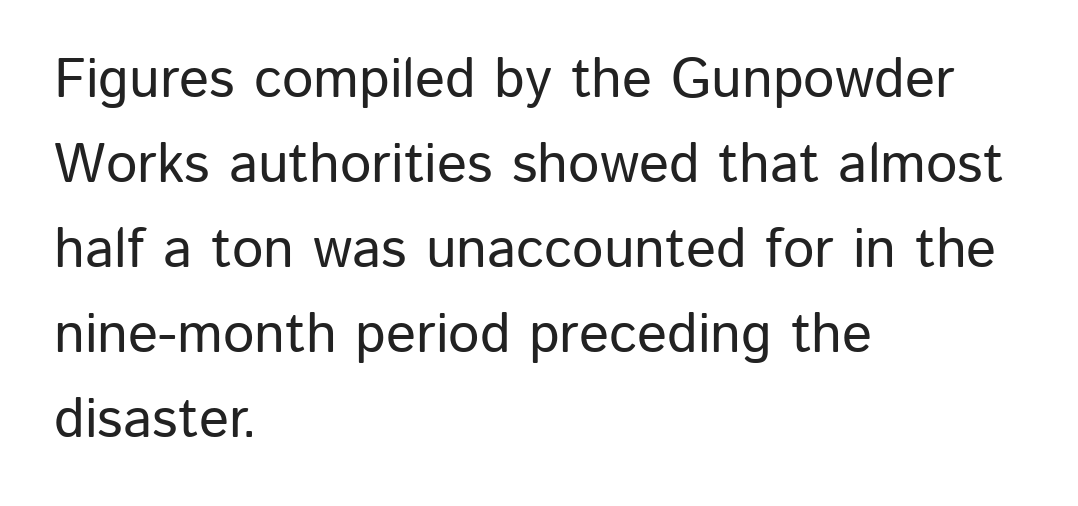
Nobody touched the tracking dial on this one. The font's upright variant was chosen for this text. Layout note: lines flush left. Each letter keeps its own natural width here, so spacing adapts to shape. Vertically, the passage feels balanced, rows spaced as you'd expect. Nothing sits at the stroke ends, so this counts as sans-serif.
